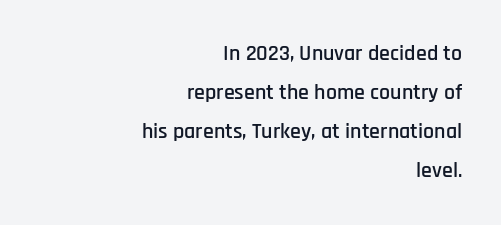
Q: Is the text italic (slanted)? A: No, it is upright.
Q: Is the text underlined? A: No.
Q: How is the paragraph aligned? A: Right-aligned.
Q: Is the spacing between letters normal or unusually wide? A: Normal.
